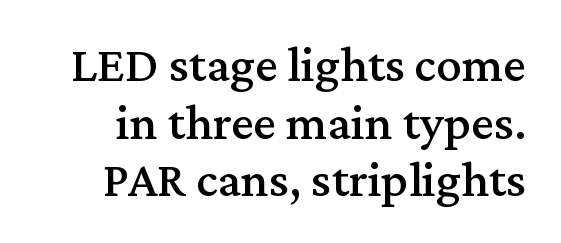
Q: Is the text italic (slanted)? A: No, it is upright.
Q: Is the typeface a serif or a sans-serif typeface? A: Serif.
Q: Is the text underlined? A: No.
Q: Is the spacing between letters normal or unusually wide? A: Normal.
Q: Is the spacing between lines tight, normal or loose? A: Tight.
Q: Width (condensed, normal, or wide)? A: Normal.
Q: Stroke contrast? A: Medium.
Q: x-height? A: Medium.
Q: Monospaced? A: No.
